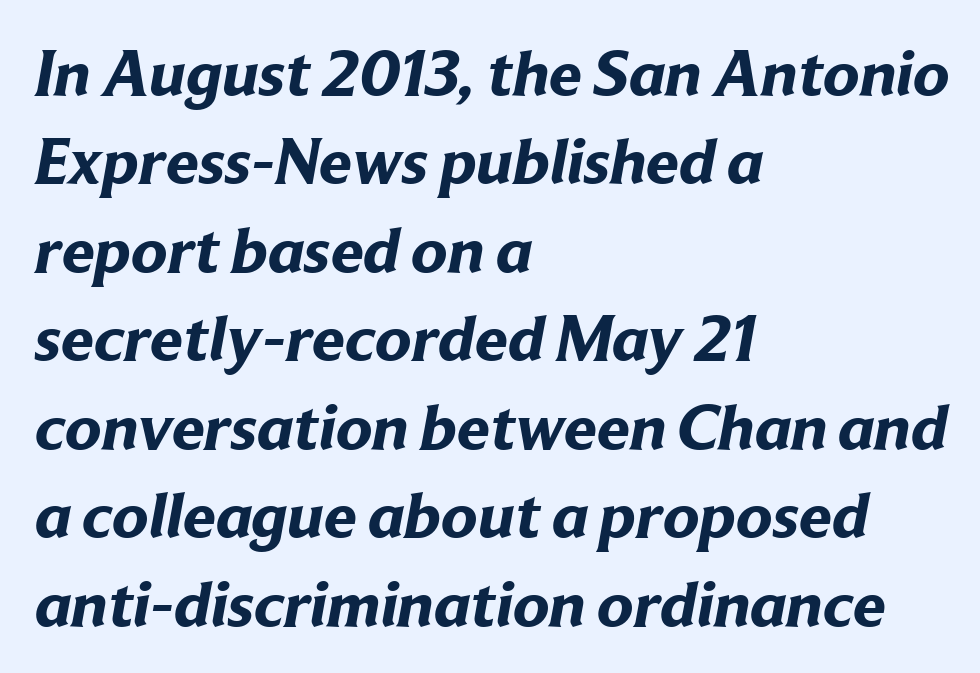
The image shows 66 px bold sans-serif type; set left-aligned, normal line spacing (1.34x), normal letter spacing, not underlined; low stroke contrast and a medium x-height.
